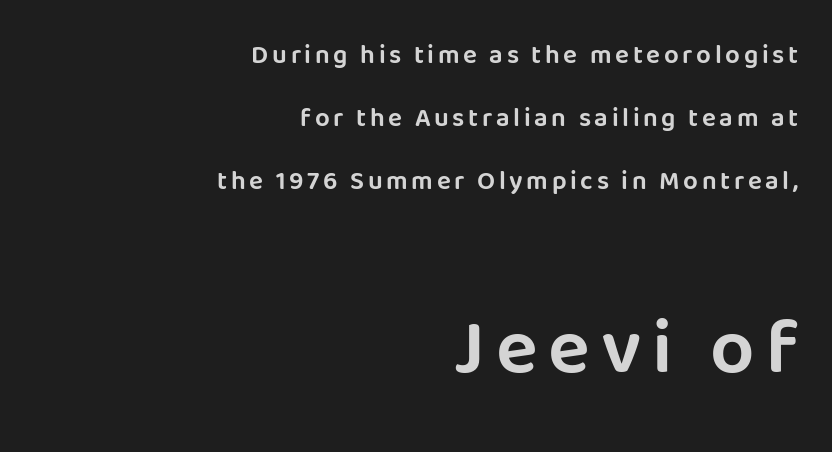
{"serif": "no", "italic": "no", "width": "normal", "stroke_contrast": "low", "x_height": "large", "monospaced": "no", "underline": "no", "align": "right", "line_spacing": "loose", "line_spacing_ratio": 2.43, "larger_block": "second", "size_ratio": 3.0, "glyph_px": 78}
